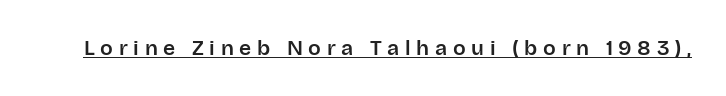
A typesetter would call this heavily tracked-out type. The axis of the letterforms is exactly vertical. A continuous stroke trails under the words, as in a hyperlink.
